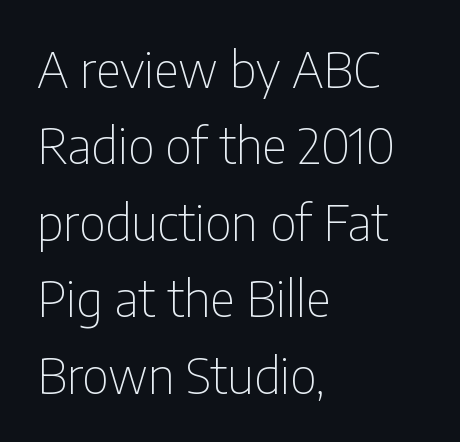
{"serif": "no", "italic": "no", "bold": "no", "weight": "thin", "width": "condensed", "stroke_contrast": "low", "x_height": "medium", "monospaced": "no", "underline": "no", "align": "left", "line_spacing": "normal", "line_spacing_ratio": 1.56, "letter_spacing": "normal", "letter_spacing_em": 0.0, "glyph_px": 49}
